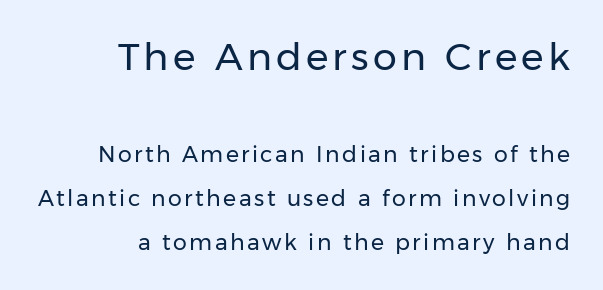
Typesetter's note — upper block bumped up in size, lower block left smaller. Notice how the passage keeps a crisp vertical edge on the right only. The string is rendered with underlining switched off. The font sits on the lighter half of the weight spectrum, regular included. You can tell it's not italic because the verticals are truly vertical.
